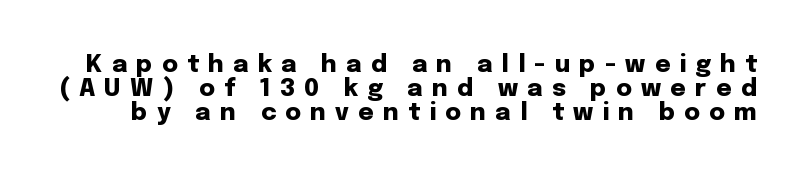
The image shows 24 px bold type, upright; set tight line spacing (0.99x), unusually wide letter spacing (+0.39 em), not underlined.
